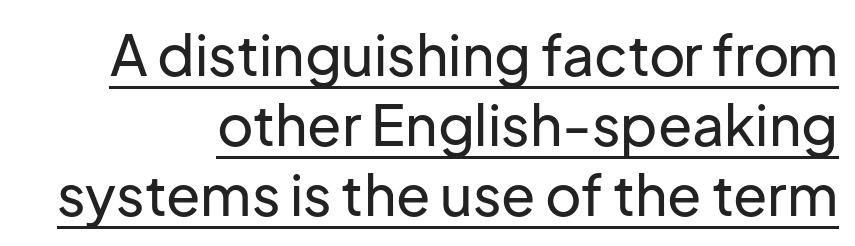
The image shows 56 px sans-serif type, upright; set right-aligned, normal line spacing (1.25x), normal letter spacing, underlined; low stroke contrast and a medium x-height.
